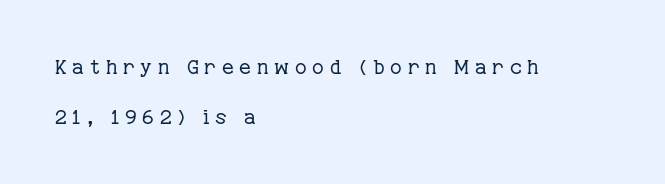
The image shows 20 px text type, upright; set left-aligned, loose line spacing (2.49x), unusually wide letter spacing (+0.29 em), not underlined.
